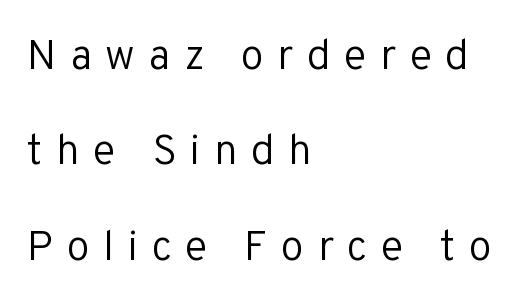
Which margin do the lines hug? The left one — the right edge is uneven. The line-height multiplier appears high, well above default. The letters look calm and open, with moderate or lighter stems. A clean baseline with only descenders dipping below it. Is this a fixed-width face? No — the glyphs have proportional, varying widths.
